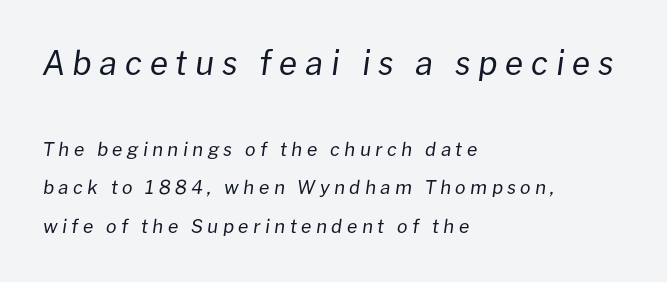
{"italic": "yes", "lean": "right", "slant_degrees": 8, "bold": "no", "weight": "regular", "width": "normal", "stroke_contrast": "low", "x_height": "medium", "monospaced": "no", "underline": "no", "align": "left", "line_spacing": "loose", "line_spacing_ratio": 2.04, "letter_spacing": "wide", "letter_spacing_em": 0.23, "larger_block": "first", "size_ratio": 1.74, "glyph_px": 33}
